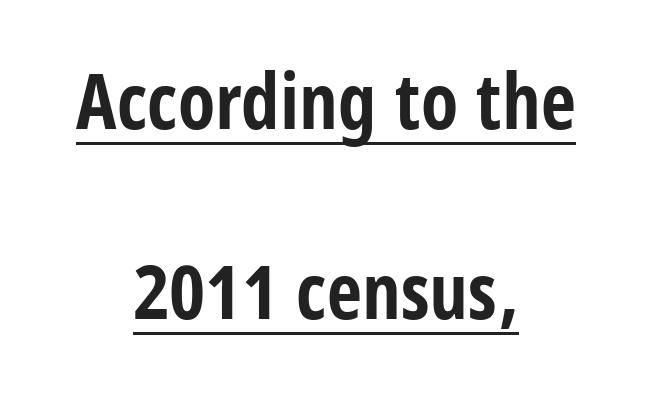
Weight check: bold — yes, fully. What stands out about the letter spacing? Nothing — it is the standard amount. These lines were composed using upright roman letters. If you folded the block vertically in half, each line would mirror itself in length. The glyphs in this specimen are sans serif. A baseline rule has been typeset under these characters.
